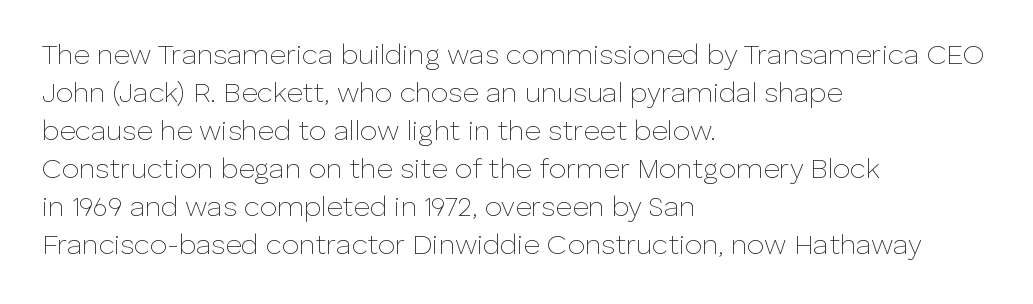
One-word summary of the alignment: left. Anything drawn beneath the words? Only blank space. Stroke thickness stays within the range of a standard reading face or lighter. You can tell from the bare stems that sans-serif type was used.
